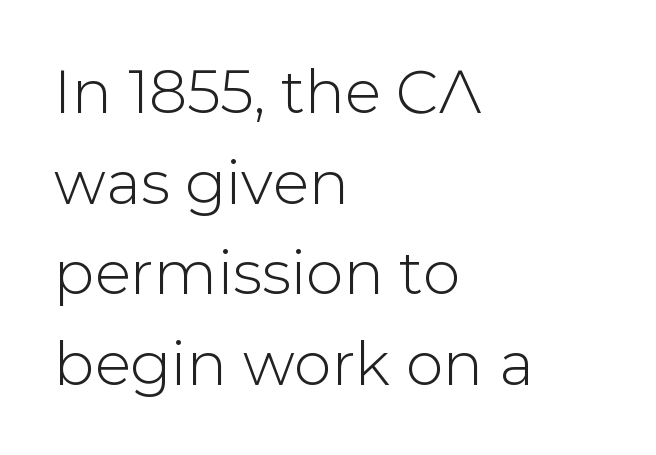
Q: Is the text italic (slanted)? A: No, it is upright.
Q: Is the typeface a serif or a sans-serif typeface? A: Sans-serif.
Q: Is the text underlined? A: No.
Q: How is the paragraph aligned? A: Left-aligned.
Q: Is the spacing between letters normal or unusually wide? A: Normal.
Q: Is the spacing between lines tight, normal or loose? A: Normal.
Q: Width (condensed, normal, or wide)? A: Normal.
Q: Stroke contrast? A: Low.
Q: x-height? A: Medium.
Q: Monospaced? A: No.
